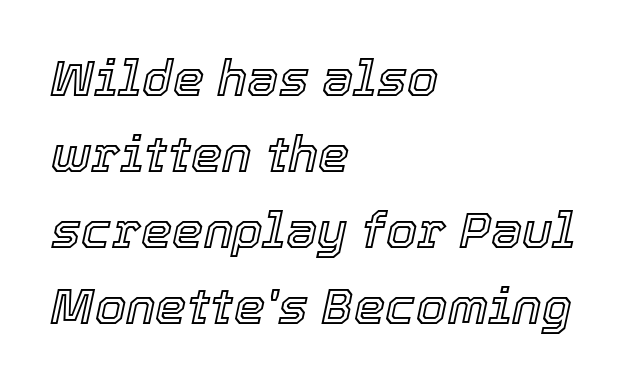
{"italic": "yes", "lean": "right", "slant_degrees": 12, "width": "normal", "x_height": "medium", "monospaced": "no", "underline": "no", "align": "left", "line_spacing": "normal", "line_spacing_ratio": 1.52, "letter_spacing": "normal", "letter_spacing_em": 0.0, "glyph_px": 50}
